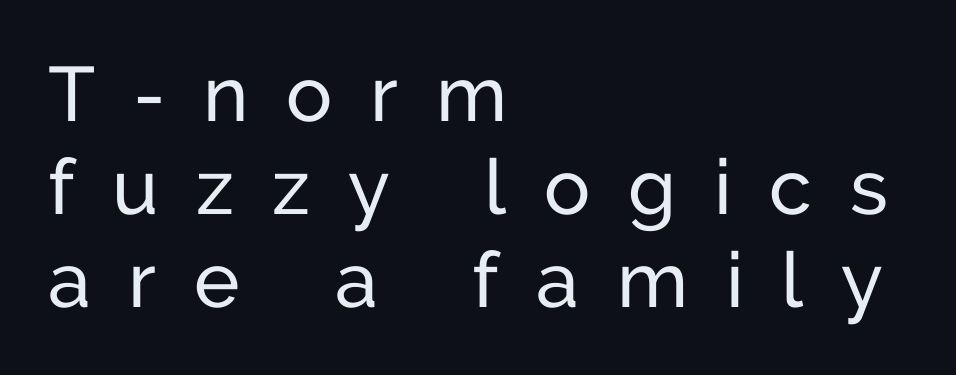
In terms of letterspacing, this is a distinctly airy, spread setting. The lettering holds an erect, upright posture throughout. Note the varied advance widths — an 'i' is clearly narrower than an 'm'. The space directly below the letters is spotless. This sample uses a sans-serif face.
